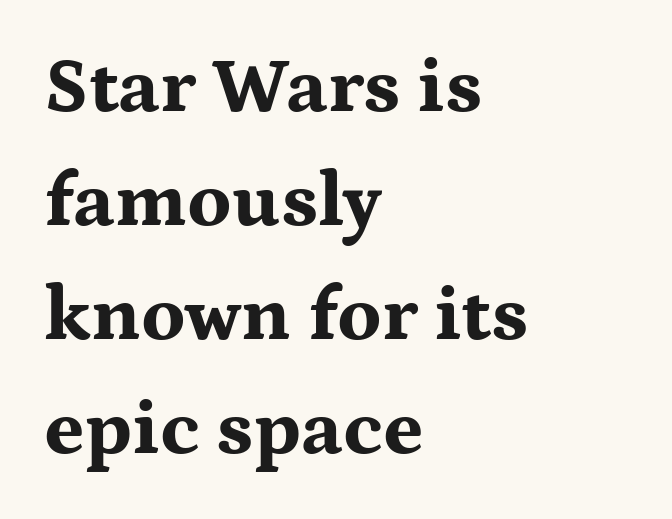
The line texture is even and compact thanks to regular tracking. Left-aligned paragraph, ragged on the right. The lettering holds an erect, upright posture throughout. The glyphs in this specimen are seriffed. Do the characters align in a grid? No, the font is proportional.
